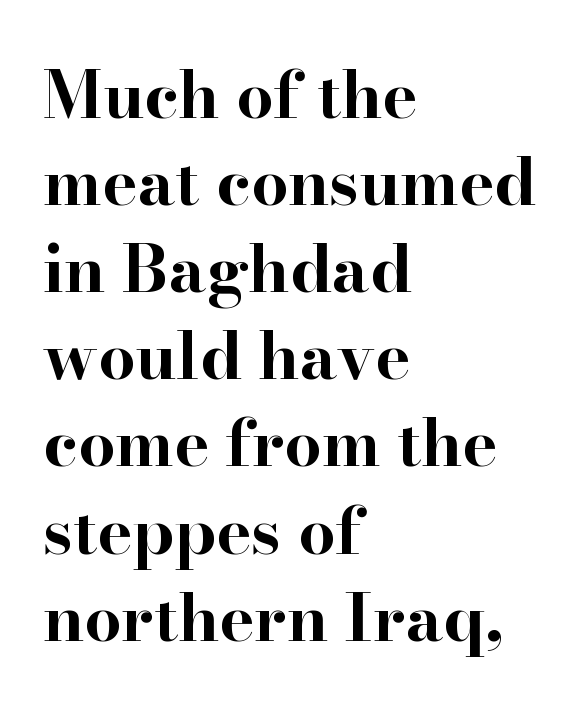
{"serif": "yes", "italic": "no", "bold": "yes", "weight": "bold", "width": "wide", "stroke_contrast": "high", "x_height": "small", "monospaced": "no", "underline": "no", "align": "left", "line_spacing": "normal", "line_spacing_ratio": 1.32, "letter_spacing": "normal", "letter_spacing_em": 0.0, "glyph_px": 66}
